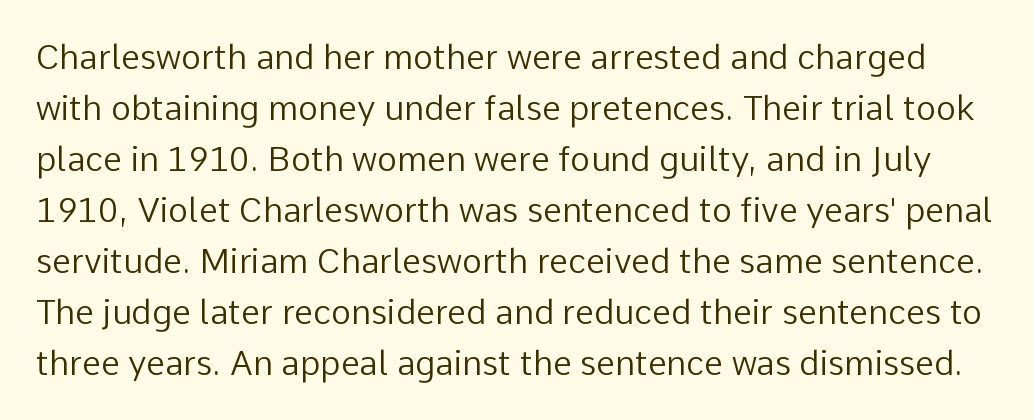
Style check: upright. Between one letter and the next there's only the usual sliver of space. The strip under each line holds only bare page. A typesetter would call this proportional, since set widths differ per character. Each stroke keeps to a modest, everyday thickness or less.
